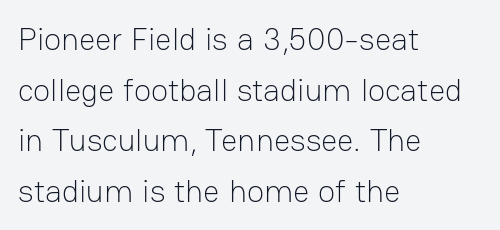
The gap between lines stays unmarked. The font sits on the lighter half of the weight spectrum, regular included. The paragraph shown leans on its left margin. Short note: letters normally spaced.
